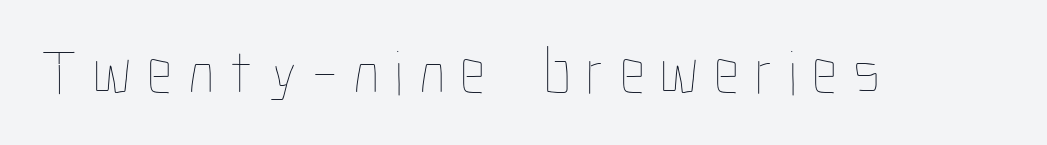
The image shows 64 px thin, condensed type, upright; set unusually wide letter spacing (+0.24 em), not underlined; low stroke contrast and a medium x-height.
